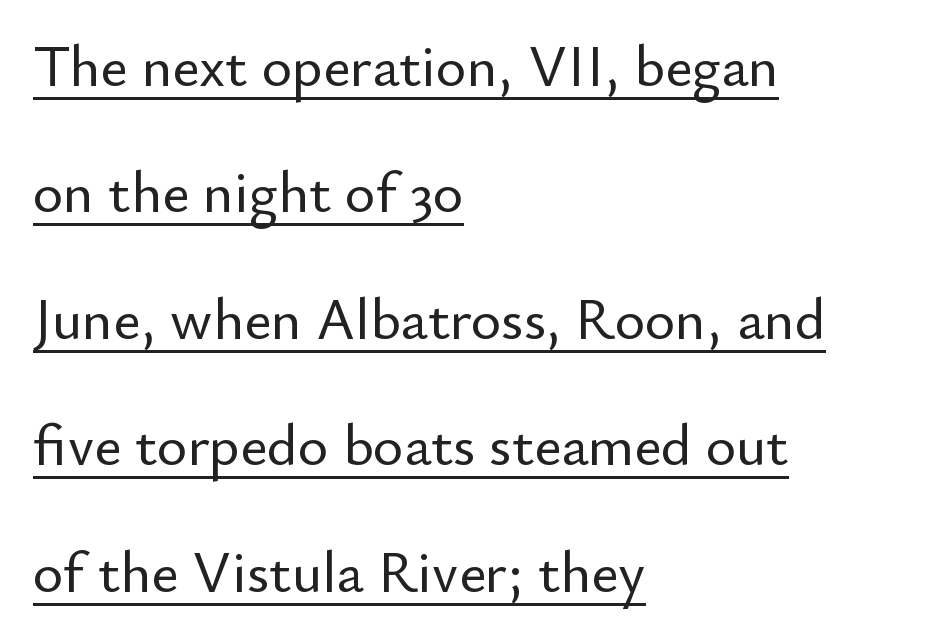
Posture: upright roman. The type is set solid horizontally, with unmodified tracking. Is the block centered? No — it sits flush against the left margin. Proportional: the letters do not fall into vertical columns.
